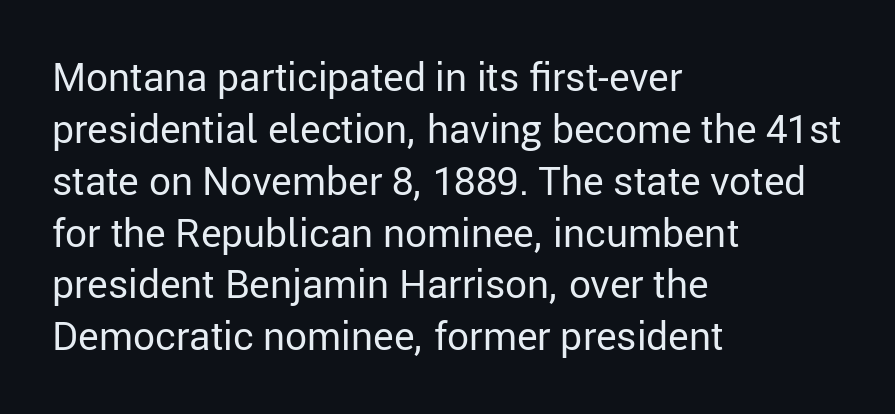
The image shows 39 px regular-weight sans-serif type, upright; set left-aligned, normal line spacing (1.33x), normal letter spacing, not underlined; low stroke contrast and a medium x-height.
